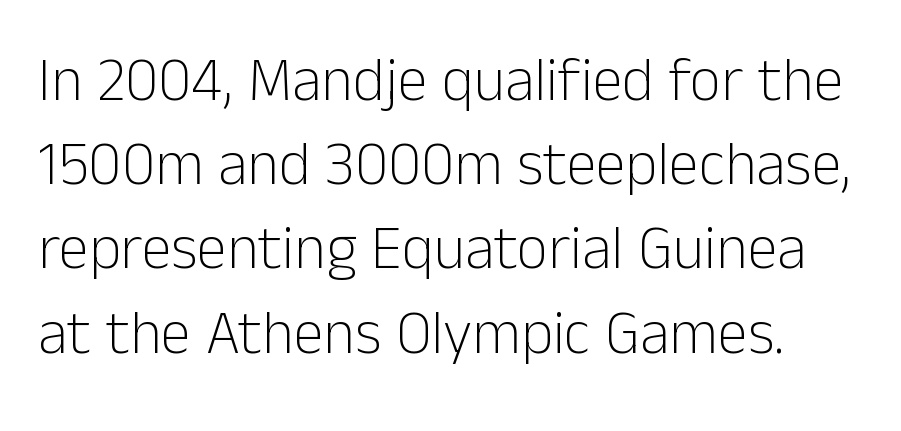
Q: Is the text bold? A: No.
Q: Is the text italic (slanted)? A: No, it is upright.
Q: Is the typeface a serif or a sans-serif typeface? A: Sans-serif.
Q: Is the text underlined? A: No.
Q: Is the spacing between letters normal or unusually wide? A: Normal.
Q: Is the spacing between lines tight, normal or loose? A: Normal.
Q: Width (condensed, normal, or wide)? A: Normal.
Q: Stroke contrast? A: Low.
Q: x-height? A: Medium.
Q: Monospaced? A: No.
